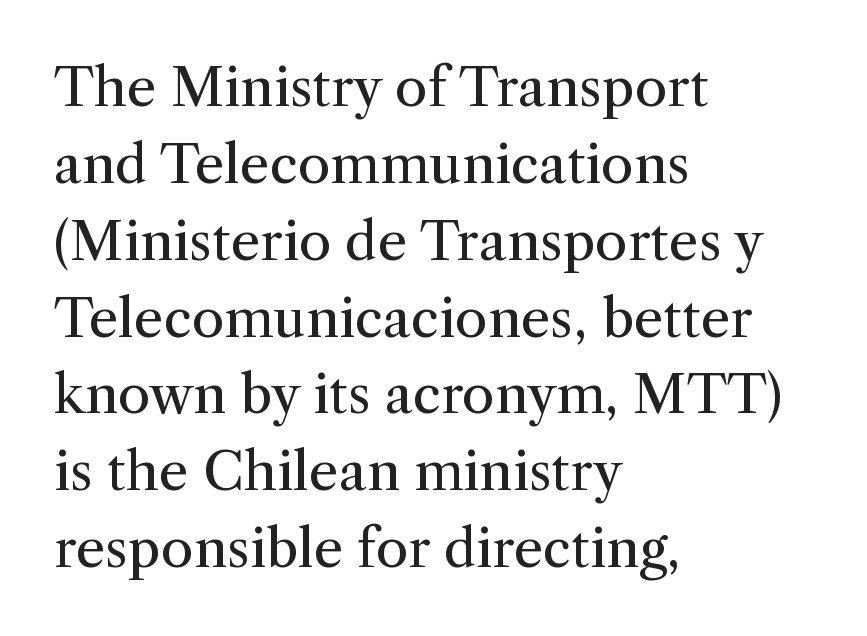
Just letters on the line, the space beneath them empty. These lines sit exactly where default settings would place them. Notice how the passage keeps a crisp vertical edge on the left only. Think standard paragraph weight, or any step lighter than that. The letters sit at their default tracking, neither squeezed nor spread.
